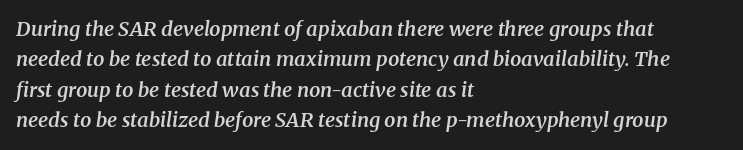
{"italic": "yes", "lean": "right", "slant_degrees": 8, "bold": "semi", "underline": "no", "align": "left", "line_spacing": "normal", "line_spacing_ratio": 1.52, "letter_spacing": "normal", "letter_spacing_em": 0.0, "glyph_px": 20}
